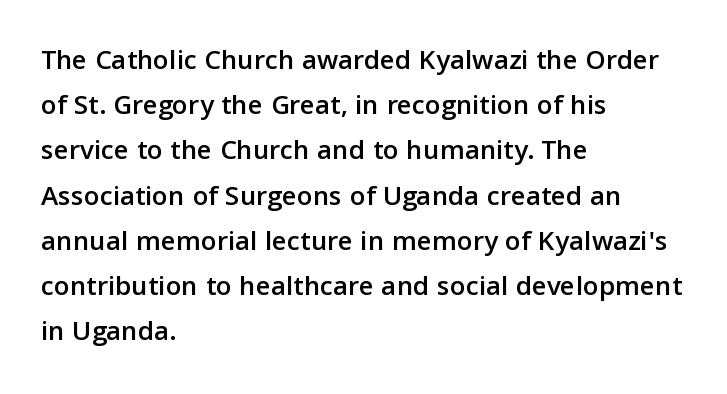
The image shows 29 px sans-serif type, upright; set left-aligned, normal line spacing (1.56x), normal letter spacing, not underlined; low stroke contrast and a medium x-height.
